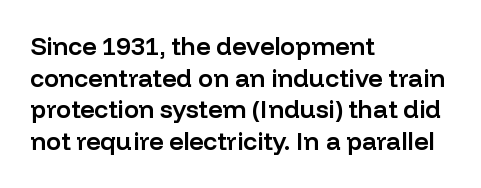
The image shows 25 px text type, upright; set left-aligned, normal line spacing (1.27x), normal letter spacing, not underlined.
